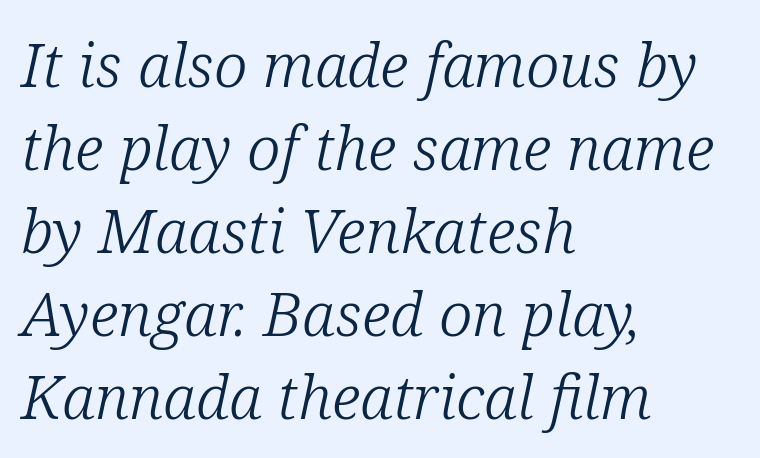
The image shows 61 px light serif type, italic (leaning right); set left-aligned, normal line spacing (1.36x), normal letter spacing, not underlined; low stroke contrast and a medium x-height.
